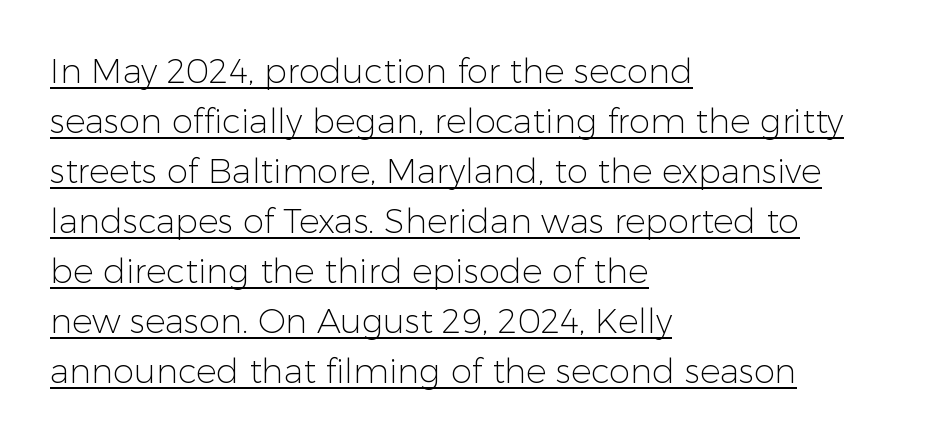
The image shows 34 px light sans-serif type, upright; set left-aligned, normal line spacing (1.47x), normal letter spacing, underlined; low stroke contrast and a medium x-height.
